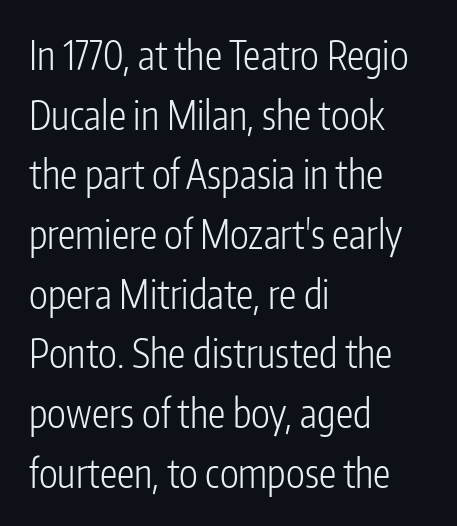
{"serif": "no", "italic": "no", "bold": "no", "weight": "light", "width": "condensed", "stroke_contrast": "low", "x_height": "medium", "monospaced": "no", "underline": "no", "align": "left", "line_spacing": "normal", "line_spacing_ratio": 1.53, "letter_spacing": "normal", "letter_spacing_em": 0.0, "glyph_px": 39}
